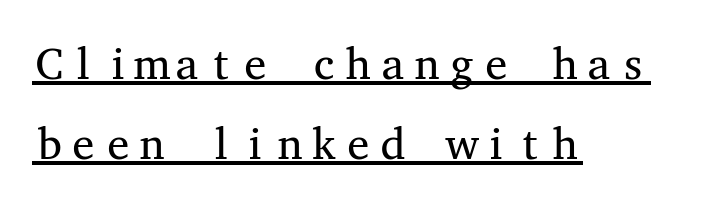
{"serif": "yes", "italic": "no", "bold": "no", "weight": "regular", "width": "wide", "stroke_contrast": "medium", "x_height": "medium", "monospaced": "yes", "underline": "yes", "align": "left", "line_spacing_ratio": 1.82, "letter_spacing": "normal", "letter_spacing_em": 0.0, "glyph_px": 44}
